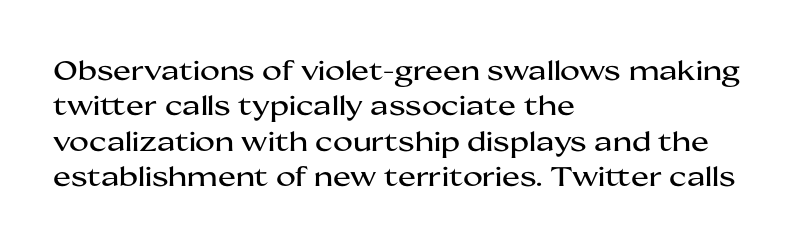
Interline gaps are of average width in this sample. The axis of the letterforms is exactly vertical. Casual observation: everything's shoved over to the left. These lines keep a tight, regular rhythm from letter to letter. Unmarked baselines from the first word to the last.
